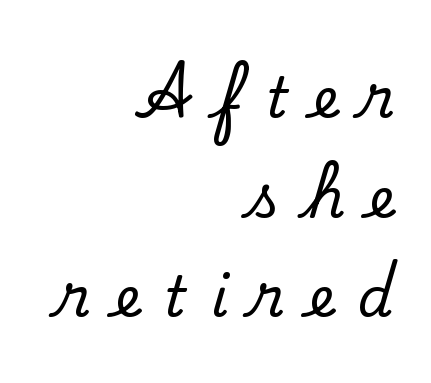
This sample has the flowing, uneven cadence of proportional lettering. Lines of text with bare space underneath. A typesetter would label this face a serif. This rendering widens character spacing well past its baseline value. Teacher's note: observe the even right margin — that is flush-right alignment.
